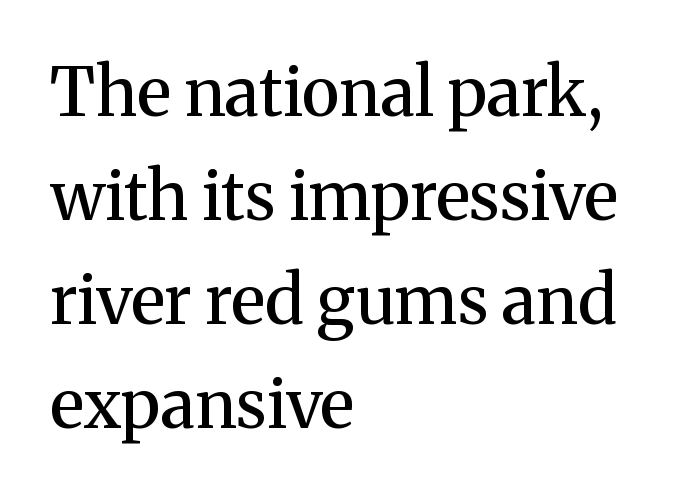
The image shows 67 px semibold serif type, upright; set left-aligned, normal line spacing (1.55x), normal letter spacing, not underlined; medium stroke contrast and a medium x-height.
